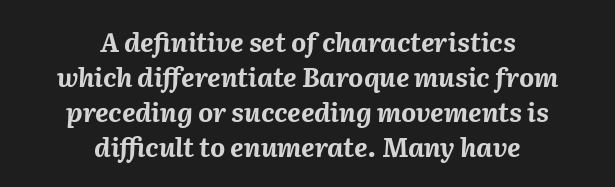
{"italic": "yes", "lean": "right", "slant_degrees": 2, "bold": "yes", "underline": "no", "align": "center", "line_spacing": "normal", "line_spacing_ratio": 1.34, "letter_spacing": "normal", "letter_spacing_em": 0.0, "glyph_px": 26}
